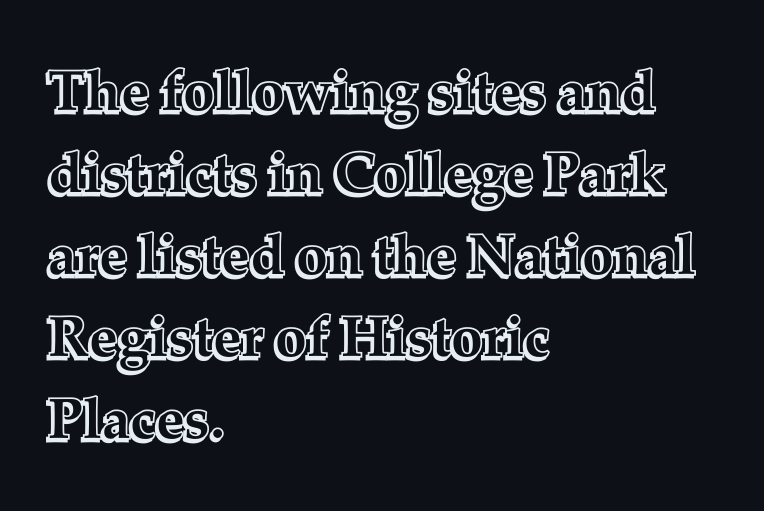
The image shows 57 px text type, upright; set left-aligned, normal line spacing (1.44x), normal letter spacing, not underlined; a medium x-height.
